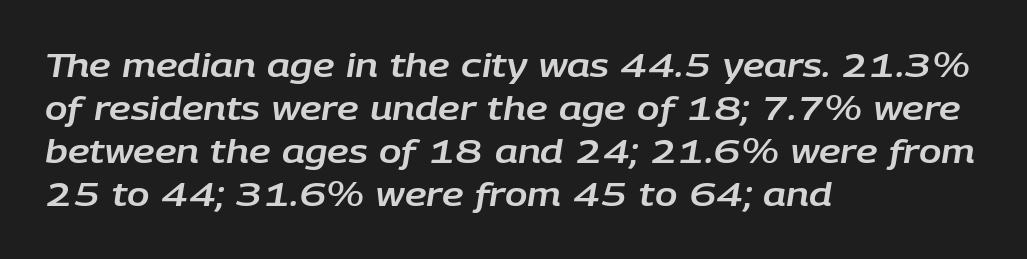
The line texture is even and compact thanks to regular tracking. The gap between lines stays unmarked. The rag falls on the right side of this text block. This is oblique type, the kind used for emphasis or titles.
